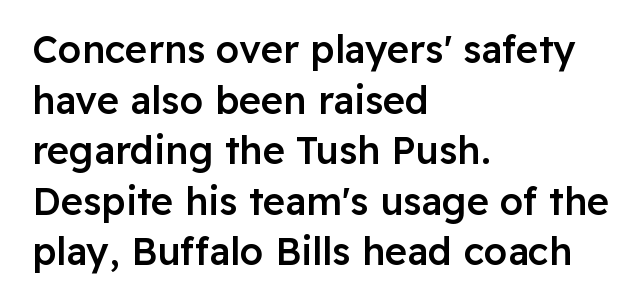
Only glyphs here, with clear space below each row. Do the characters align in a grid? No, the font is proportional. The line-height multiplier appears to be the usual default. How heavy is the stroke? Medium-heavy — a semibold, shy of bold. Every stem runs plumb, perpendicular to the baseline.
